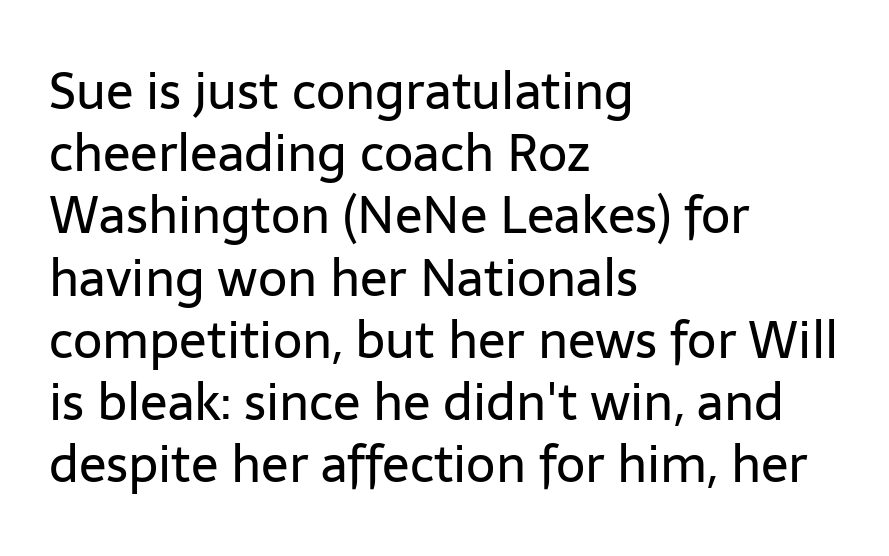
{"serif": "no", "italic": "no", "bold": "no", "weight": "regular", "width": "normal", "stroke_contrast": "low", "x_height": "medium", "monospaced": "no", "underline": "no", "align": "left", "line_spacing_ratio": 1.22, "letter_spacing": "normal", "letter_spacing_em": 0.0, "glyph_px": 51}
